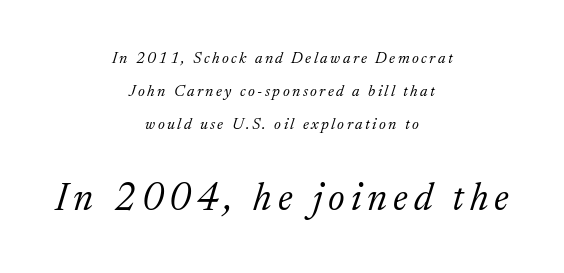
Small over large — that's the arrangement of the two blocks here. Spacing verdict: proportional, widths tailored to each character. Notice how the stems are inclined rather than vertical — that's the hallmark of italics. A light-to-regular cut is what we see here. The space between consecutive lines is lavish.
